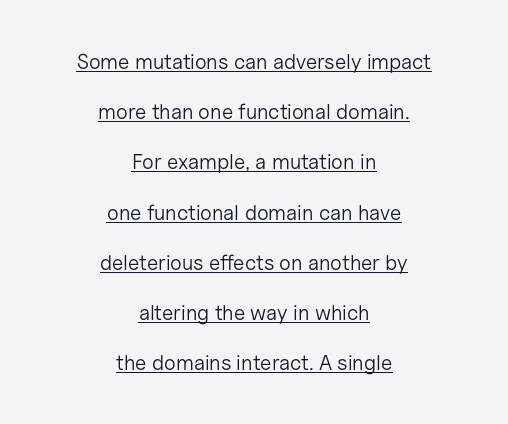
The sample's only ornament is a line tracing under the words. Each word holds together tightly as a unit, with standard inter-letter gaps. Each stroke keeps to a modest, everyday thickness or less. Honestly, the rows look like they've been pulled way apart. Casual observation: everything's sitting right in the middle. This is roman type, the default non-slanted kind.
